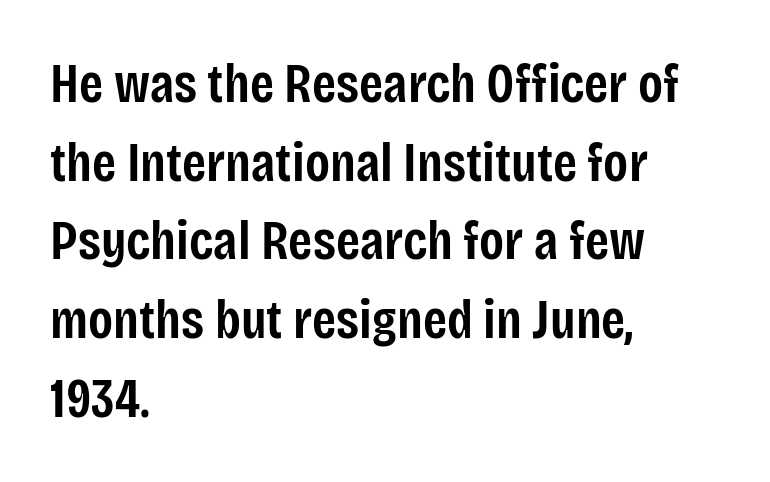
The image shows 55 px semibold, condensed sans-serif type, upright; set left-aligned, normal line spacing (1.43x), normal letter spacing, not underlined; low stroke contrast and a large x-height.
